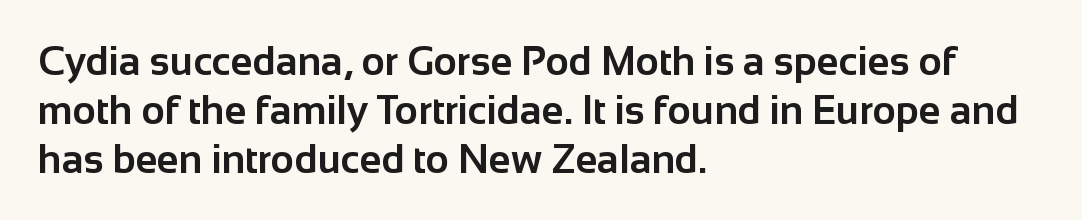
I'd call this a sans setting — the letters go barefoot. No italicization has been applied; the sample stays upright. A typesetter would call this proportional, since set widths differ per character. These lines stack with their left ends in a neat column. On the weight axis this lands at bold, roughly 700. Bare-footed words on every line.
